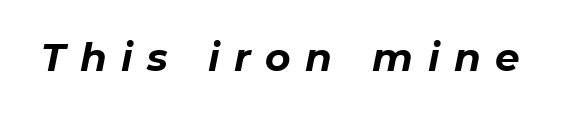
Q: Is the text bold? A: Yes.
Q: Is the text italic (slanted)? A: Yes, it leans right by about 11 degrees.
Q: Is the text underlined? A: No.
Q: Is the spacing between letters normal or unusually wide? A: Unusually wide.
Q: Width (condensed, normal, or wide)? A: Normal.
Q: Stroke contrast? A: Low.
Q: x-height? A: Medium.
Q: Monospaced? A: No.
